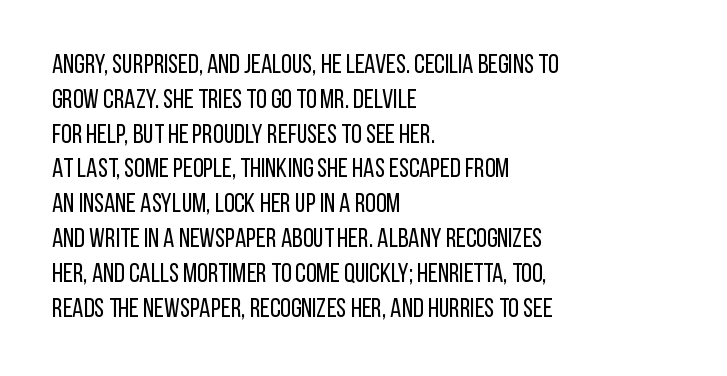
The image shows 27 px text type, upright; set left-aligned, normal line spacing (1.29x), normal letter spacing, not underlined.
